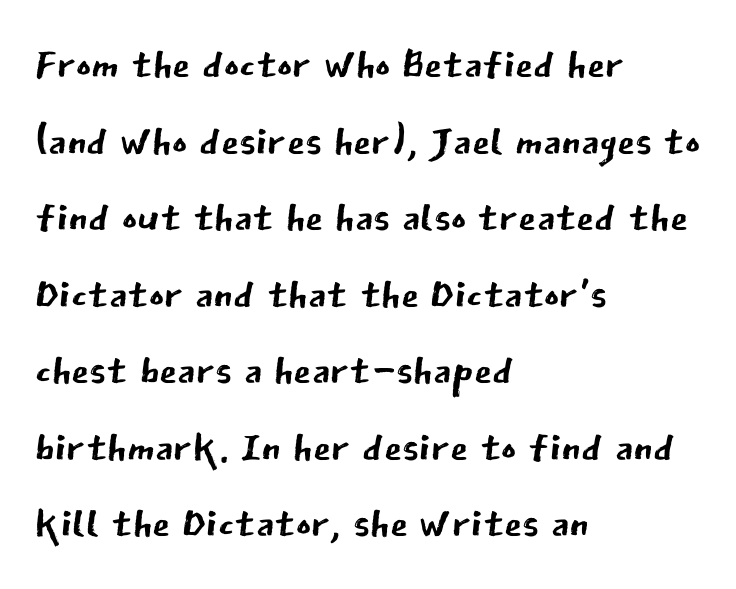
The image shows 58 px regular-weight sans-serif type, upright; set left-aligned, normal line spacing (1.32x), normal letter spacing, not underlined; low stroke contrast and a medium x-height.
